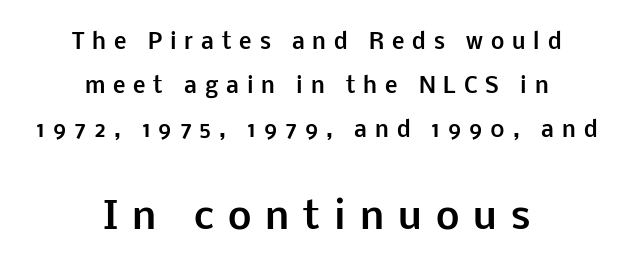
The image shows 37 px bold sans-serif type, upright; set centered, loose line spacing (2.09x), unusually wide letter spacing (+0.38 em), not underlined; the second (bottom) block is 1.76x larger; low stroke contrast and a medium x-height.
